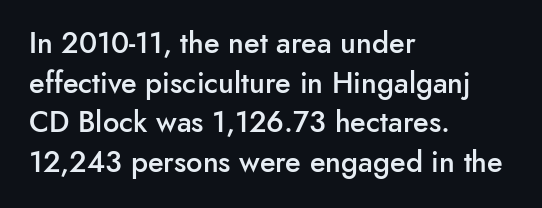
Q: Is the text bold? A: Semi-bold.
Q: Is the text italic (slanted)? A: No, it is upright.
Q: Is the typeface a serif or a sans-serif typeface? A: Sans-serif.
Q: Is the text underlined? A: No.
Q: How is the paragraph aligned? A: Left-aligned.
Q: Is the spacing between letters normal or unusually wide? A: Normal.
Q: Is the spacing between lines tight, normal or loose? A: Normal.
Q: Width (condensed, normal, or wide)? A: Normal.
Q: Stroke contrast? A: Low.
Q: x-height? A: Small.
Q: Monospaced? A: No.
